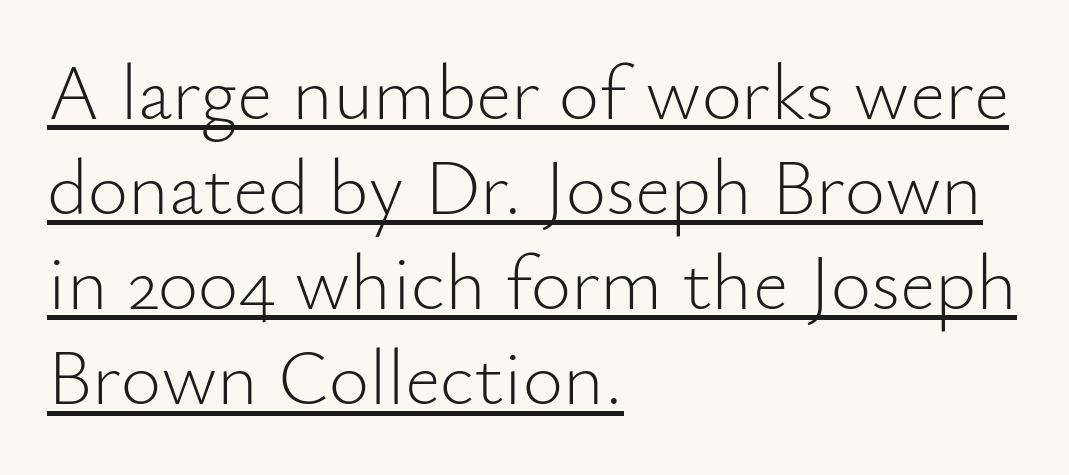
Q: Is the text bold? A: No.
Q: Is the text italic (slanted)? A: No, it is upright.
Q: Is the typeface a serif or a sans-serif typeface? A: Sans-serif.
Q: Is the text underlined? A: Yes.
Q: How is the paragraph aligned? A: Left-aligned.
Q: Is the spacing between letters normal or unusually wide? A: Normal.
Q: Width (condensed, normal, or wide)? A: Normal.
Q: Stroke contrast? A: Low.
Q: x-height? A: Small.
Q: Monospaced? A: No.
